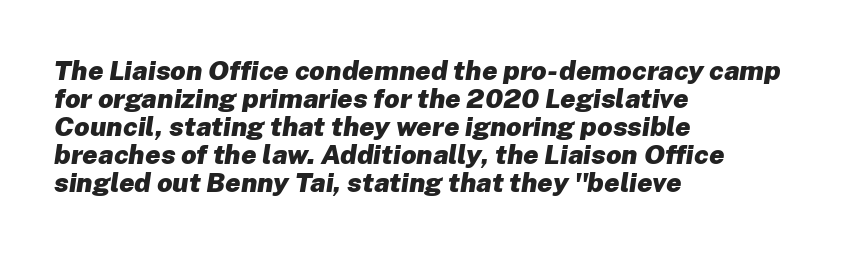
The image shows 27 px bold type, italic (leaning right); set left-aligned, tight line spacing (1.04x), normal letter spacing, not underlined.
